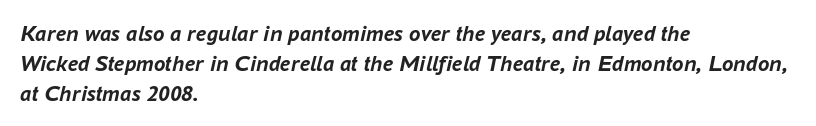
Q: Is the text bold? A: Yes.
Q: Is the text italic (slanted)? A: Yes, it leans right by about 16 degrees.
Q: Is the text underlined? A: No.
Q: How is the paragraph aligned? A: Left-aligned.
Q: Is the spacing between letters normal or unusually wide? A: Normal.
Q: Is the spacing between lines tight, normal or loose? A: Normal.
